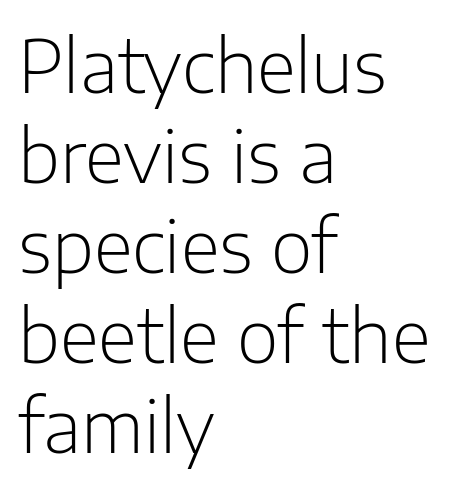
{"serif": "no", "italic": "no", "bold": "no", "weight": "light", "width": "normal", "stroke_contrast": "low", "x_height": "medium", "monospaced": "no", "underline": "no", "align": "left", "line_spacing": "normal", "line_spacing_ratio": 1.25, "letter_spacing": "normal", "letter_spacing_em": 0.0, "glyph_px": 72}
